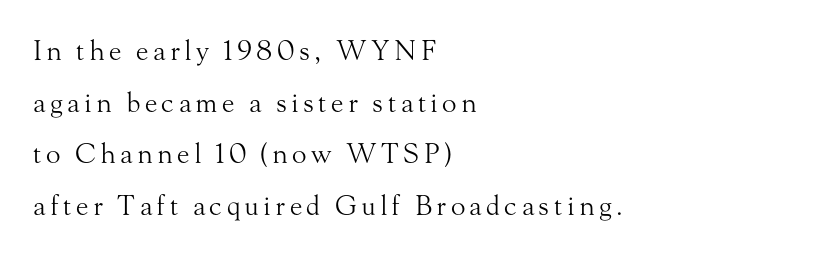
{"italic": "no", "bold": "no", "underline": "no", "align": "left", "line_spacing": "loose", "line_spacing_ratio": 1.91, "glyph_px": 27}
